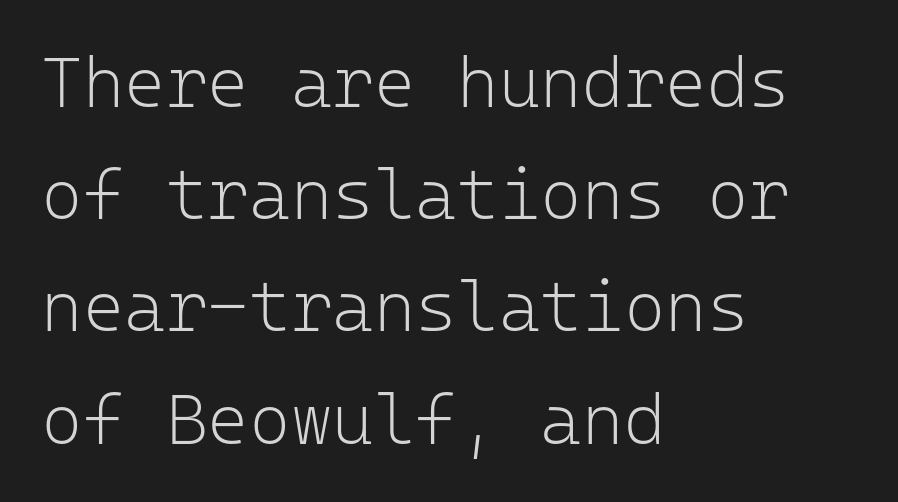
The weight would be labelled regular, book, light, or lighter still. The line texture is even and compact thanks to regular tracking. The lines are quadded left. The letters stand upright; this is a roman face.
